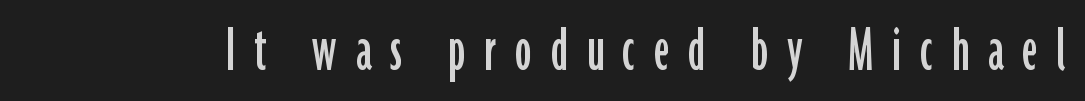
Q: Is the text italic (slanted)? A: No, it is upright.
Q: Is the typeface a serif or a sans-serif typeface? A: Sans-serif.
Q: Is the text underlined? A: No.
Q: Is the spacing between letters normal or unusually wide? A: Unusually wide.
Q: Width (condensed, normal, or wide)? A: Condensed.
Q: Stroke contrast? A: Low.
Q: x-height? A: Medium.
Q: Monospaced? A: No.
